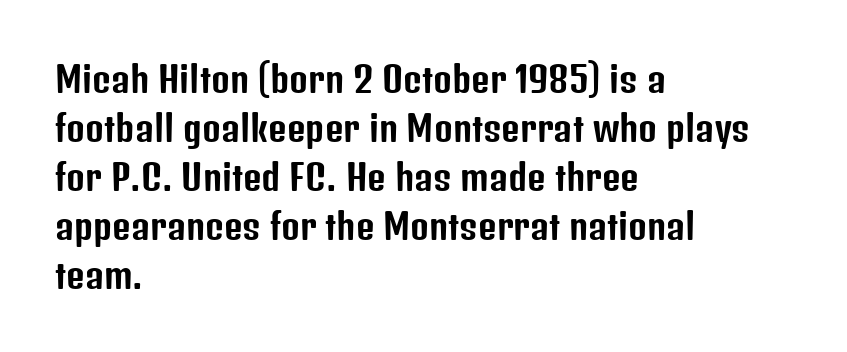
The image shows 36 px condensed sans-serif type, upright; set left-aligned, normal line spacing (1.36x), normal letter spacing, not underlined; low stroke contrast and a medium x-height.
